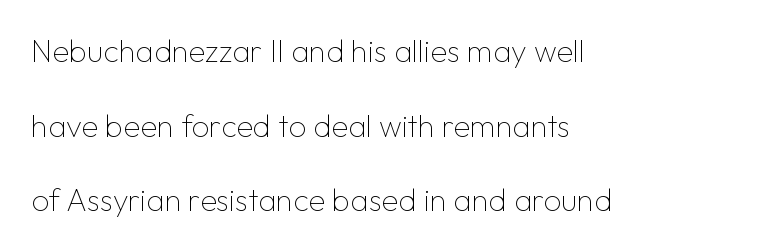
{"serif": "no", "italic": "no", "bold": "no", "weight": "thin", "width": "normal", "stroke_contrast": "low", "x_height": "medium", "monospaced": "no", "underline": "no", "align": "left", "line_spacing": "loose", "line_spacing_ratio": 2.41, "letter_spacing": "normal", "letter_spacing_em": 0.0, "glyph_px": 31}
